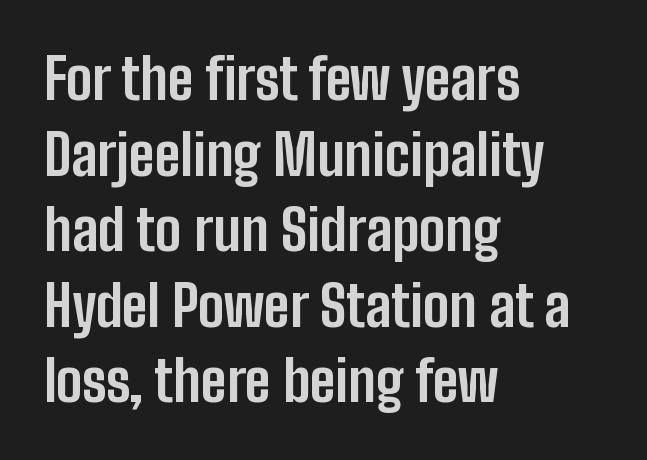
The image shows 56 px bold, condensed sans-serif type, upright; set left-aligned, normal line spacing (1.35x), normal letter spacing, not underlined; low stroke contrast and a medium x-height.
